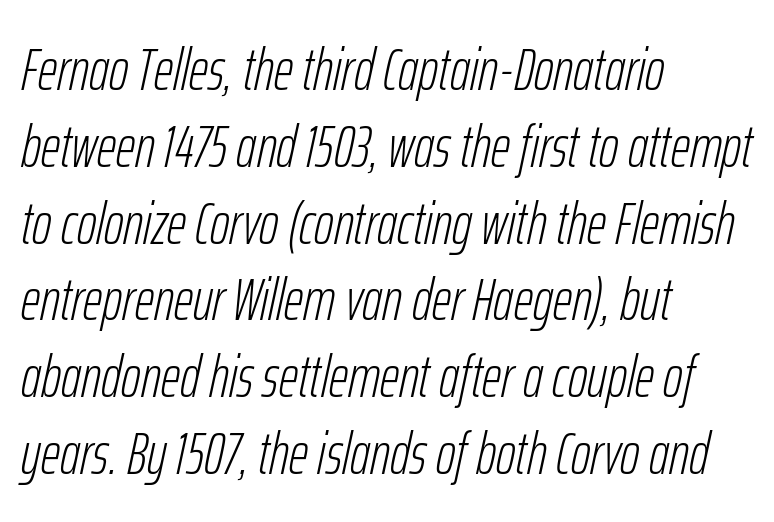
Q: Is the text bold? A: No.
Q: Is the text italic (slanted)? A: Yes, it leans right by about 12 degrees.
Q: Is the text underlined? A: No.
Q: How is the paragraph aligned? A: Left-aligned.
Q: Is the spacing between letters normal or unusually wide? A: Normal.
Q: Is the spacing between lines tight, normal or loose? A: Normal.
Q: Width (condensed, normal, or wide)? A: Condensed.
Q: Stroke contrast? A: Low.
Q: x-height? A: Medium.
Q: Monospaced? A: No.
